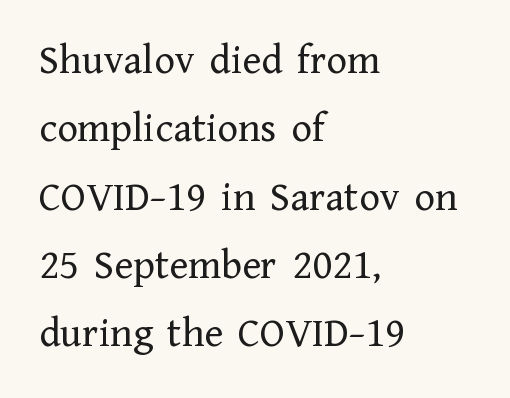
Q: Is the text bold? A: No.
Q: Is the text italic (slanted)? A: No, it is upright.
Q: Is the typeface a serif or a sans-serif typeface? A: Serif.
Q: Is the text underlined? A: No.
Q: How is the paragraph aligned? A: Left-aligned.
Q: Is the spacing between letters normal or unusually wide? A: Normal.
Q: Is the spacing between lines tight, normal or loose? A: Normal.
Q: Width (condensed, normal, or wide)? A: Normal.
Q: Stroke contrast? A: Low.
Q: x-height? A: Medium.
Q: Monospaced? A: No.
